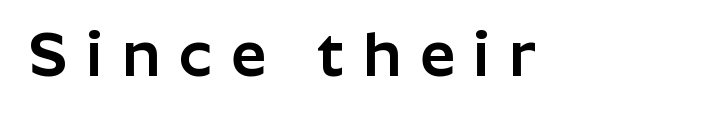
{"serif": "no", "italic": "no", "width": "normal", "stroke_contrast": "low", "x_height": "medium", "monospaced": "no", "underline": "no", "letter_spacing": "wide", "letter_spacing_em": 0.31, "glyph_px": 62}
